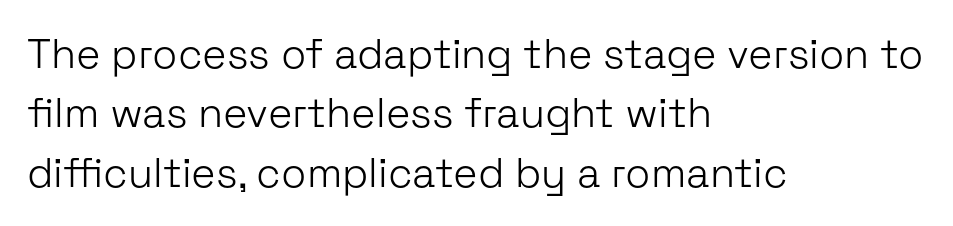
Q: Is the text bold? A: No.
Q: Is the text italic (slanted)? A: No, it is upright.
Q: Is the typeface a serif or a sans-serif typeface? A: Sans-serif.
Q: Is the text underlined? A: No.
Q: How is the paragraph aligned? A: Left-aligned.
Q: Is the spacing between letters normal or unusually wide? A: Normal.
Q: Is the spacing between lines tight, normal or loose? A: Normal.
Q: Width (condensed, normal, or wide)? A: Normal.
Q: Stroke contrast? A: Low.
Q: x-height? A: Medium.
Q: Monospaced? A: No.
